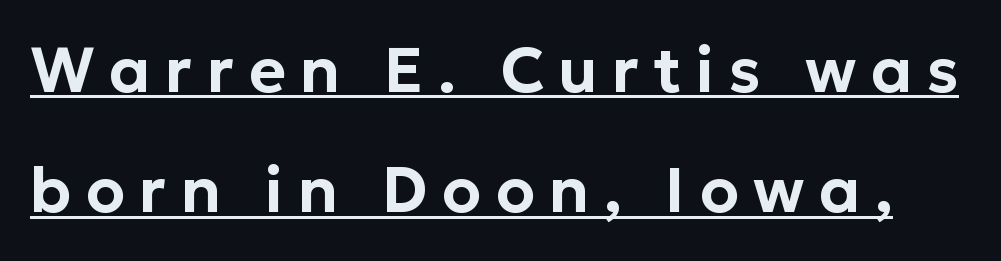
{"serif": "no", "italic": "no", "width": "normal", "stroke_contrast": "low", "x_height": "medium", "monospaced": "no", "underline": "yes", "line_spacing": "loose", "line_spacing_ratio": 1.91, "letter_spacing": "wide", "letter_spacing_em": 0.23, "glyph_px": 63}
